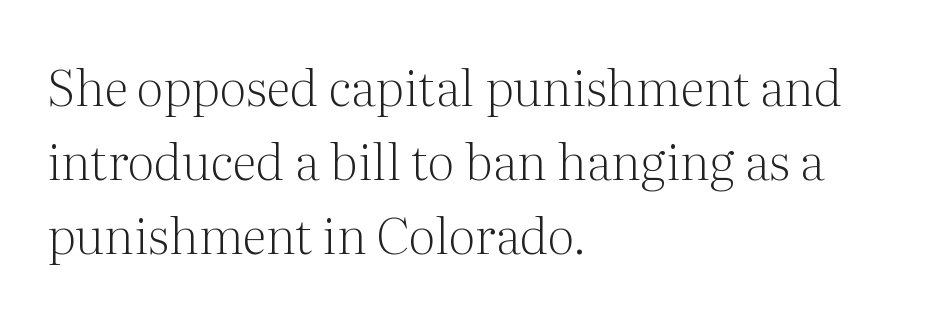
{"serif": "yes", "italic": "no", "bold": "no", "weight": "light", "width": "normal", "stroke_contrast": "medium", "x_height": "medium", "monospaced": "no", "underline": "no", "align": "left", "line_spacing": "normal", "line_spacing_ratio": 1.48, "letter_spacing": "normal", "letter_spacing_em": 0.0, "glyph_px": 50}
